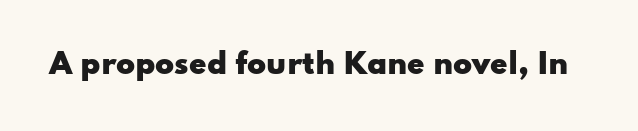
{"serif": "no", "italic": "no", "bold": "yes", "weight": "heavy", "width": "wide", "stroke_contrast": "low", "x_height": "small", "monospaced": "no", "underline": "no", "letter_spacing": "normal", "letter_spacing_em": 0.0, "glyph_px": 28}
